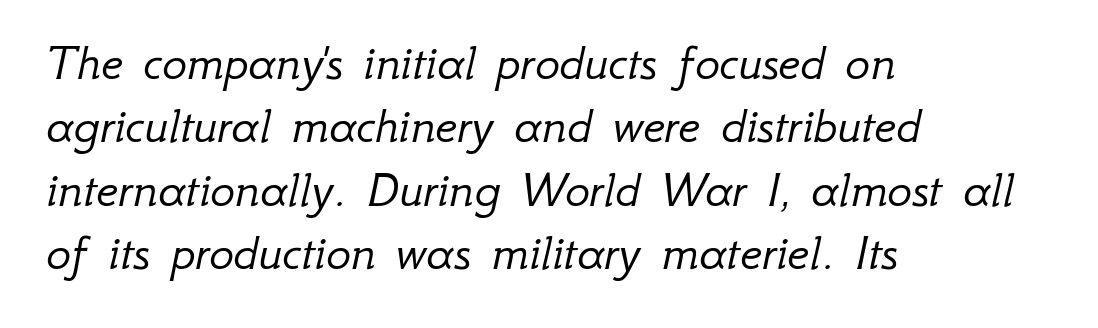
Q: Is the text bold? A: No.
Q: Is the text italic (slanted)? A: Yes, it leans right by about 12 degrees.
Q: Is the text underlined? A: No.
Q: How is the paragraph aligned? A: Left-aligned.
Q: Is the spacing between letters normal or unusually wide? A: Normal.
Q: Width (condensed, normal, or wide)? A: Normal.
Q: Stroke contrast? A: Low.
Q: x-height? A: Small.
Q: Monospaced? A: No.
